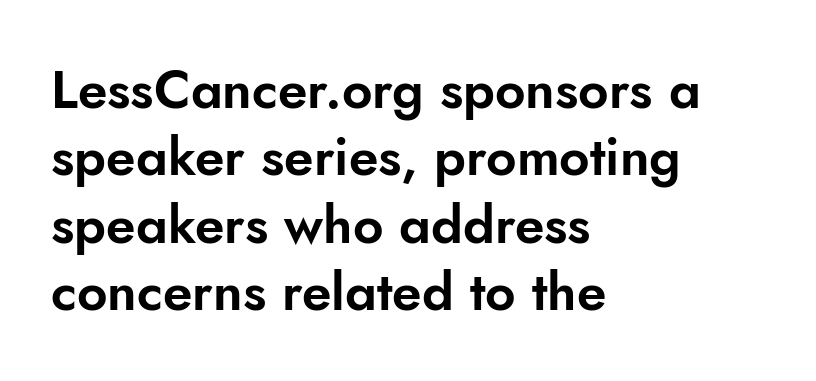
Q: Is the text italic (slanted)? A: No, it is upright.
Q: Is the typeface a serif or a sans-serif typeface? A: Sans-serif.
Q: Is the text underlined? A: No.
Q: How is the paragraph aligned? A: Left-aligned.
Q: Is the spacing between letters normal or unusually wide? A: Normal.
Q: Is the spacing between lines tight, normal or loose? A: Normal.
Q: Width (condensed, normal, or wide)? A: Normal.
Q: Stroke contrast? A: Low.
Q: x-height? A: Small.
Q: Monospaced? A: No.
